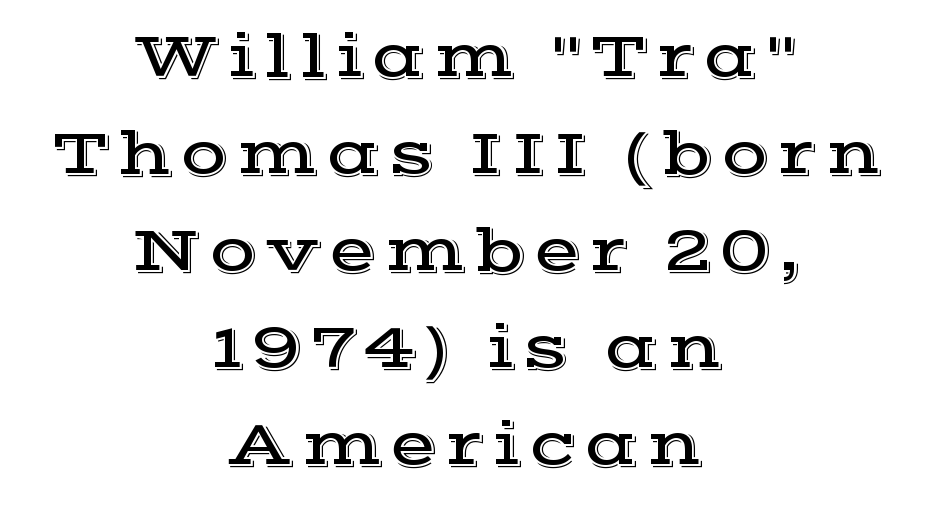
{"serif": "yes", "italic": "no", "width": "wide", "x_height": "medium", "monospaced": "no", "underline": "no", "align": "center", "line_spacing": "normal", "line_spacing_ratio": 1.54, "glyph_px": 63}
